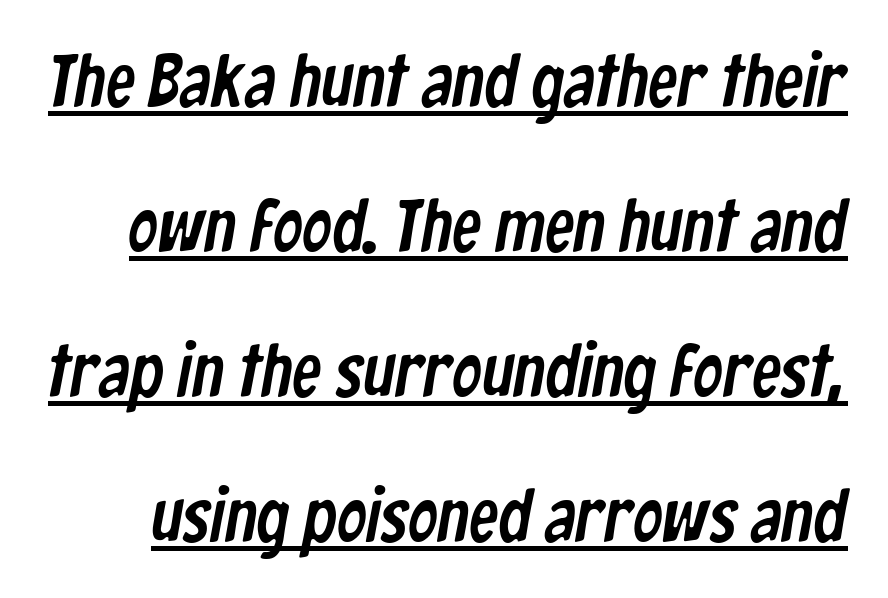
Q: Is the typeface a serif or a sans-serif typeface? A: Sans-serif.
Q: Is the text underlined? A: Yes.
Q: Is the spacing between letters normal or unusually wide? A: Normal.
Q: Is the spacing between lines tight, normal or loose? A: Loose.
Q: Width (condensed, normal, or wide)? A: Condensed.
Q: Stroke contrast? A: Low.
Q: x-height? A: Medium.
Q: Monospaced? A: No.
